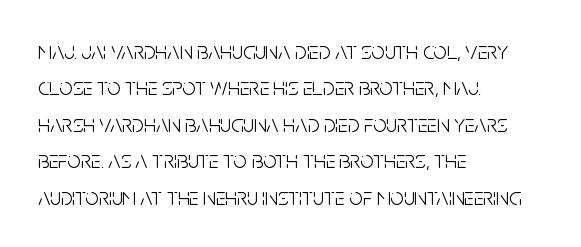
{"italic": "no", "bold": "no", "underline": "no", "align": "left", "line_spacing": "normal", "line_spacing_ratio": 1.52, "letter_spacing": "normal", "letter_spacing_em": 0.0, "glyph_px": 24}
